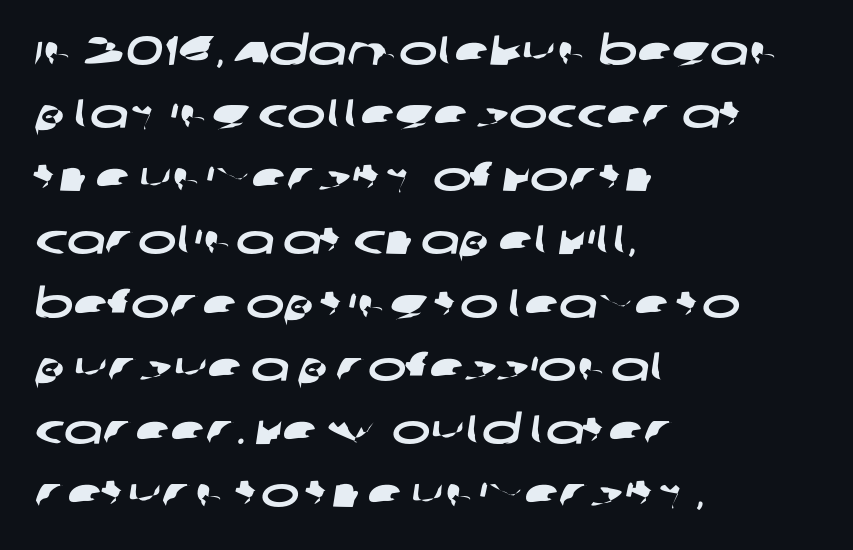
{"serif": "no", "width": "wide", "stroke_contrast": "low", "x_height": "large", "monospaced": "no", "underline": "no", "align": "left", "line_spacing": "normal", "line_spacing_ratio": 1.54, "letter_spacing": "normal", "letter_spacing_em": 0.0, "glyph_px": 41}
